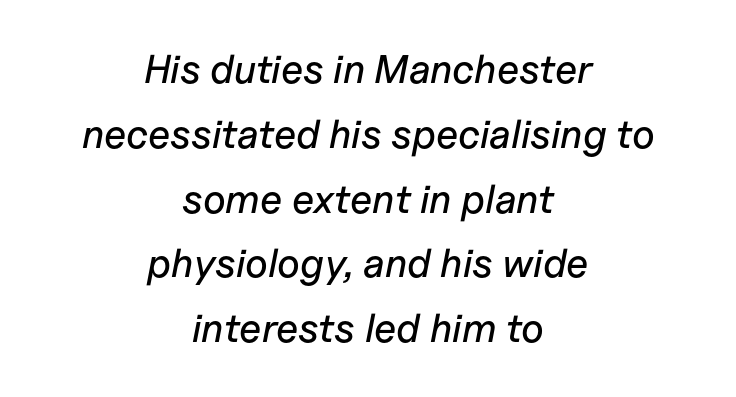
An italicized treatment has been applied to the whole sample. The gap between lines stays unmarked. You could not count columns in this text — the font is proportionally spaced. Each word holds together tightly as a unit, with standard inter-letter gaps.
